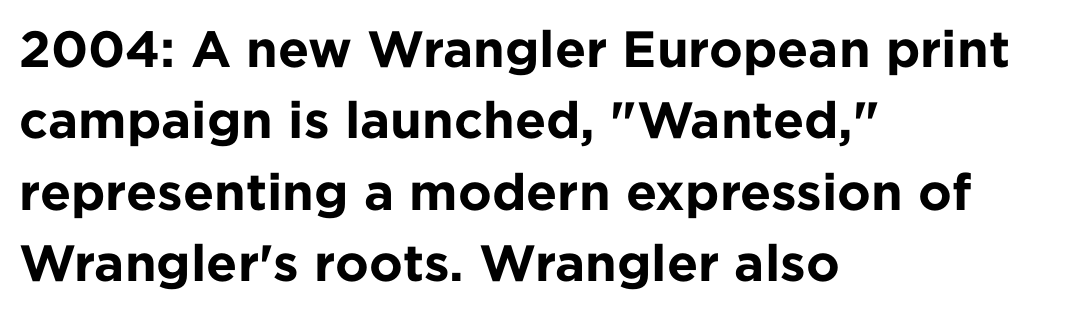
Q: Is the text bold? A: Yes.
Q: Is the text italic (slanted)? A: No, it is upright.
Q: Is the typeface a serif or a sans-serif typeface? A: Sans-serif.
Q: Is the text underlined? A: No.
Q: How is the paragraph aligned? A: Left-aligned.
Q: Is the spacing between letters normal or unusually wide? A: Normal.
Q: Is the spacing between lines tight, normal or loose? A: Normal.
Q: Width (condensed, normal, or wide)? A: Normal.
Q: Stroke contrast? A: Low.
Q: x-height? A: Medium.
Q: Monospaced? A: No.
